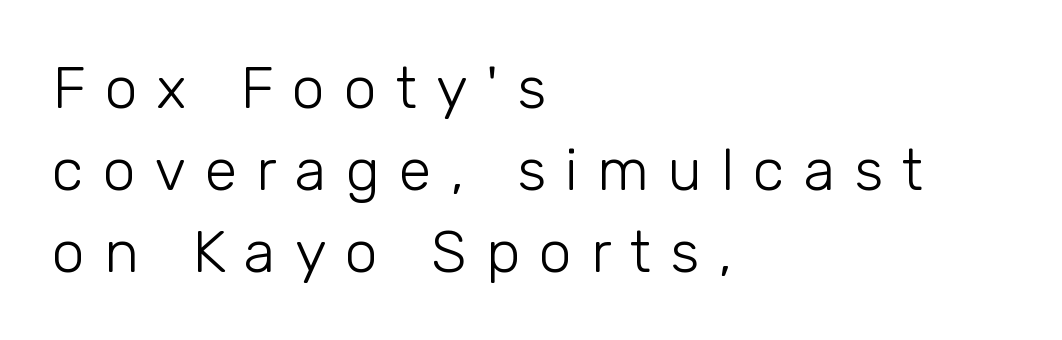
Each line starts at the same left margin while the right side varies. Note the varied advance widths — an 'i' is clearly narrower than an 'm'. The typeface has the unassuming heft of standard copy or less. Each word looks stretched out because of the extra space between its letters. Leading: standard. The letters stand upright; this is a roman face.
